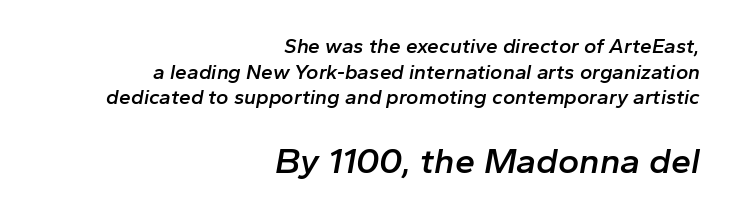
{"italic": "yes", "lean": "right", "slant_degrees": 10, "bold": "semi", "weight": "semibold", "width": "normal", "stroke_contrast": "low", "x_height": "medium", "monospaced": "no", "underline": "no", "align": "right", "line_spacing_ratio": 1.22, "letter_spacing": "normal", "letter_spacing_em": 0.0, "larger_block": "second", "size_ratio": 1.71, "glyph_px": 36}
